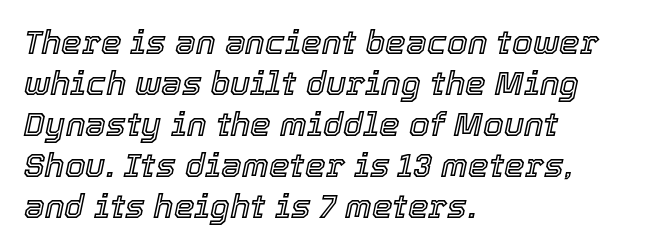
Q: Is the text italic (slanted)? A: Yes, it leans right by about 12 degrees.
Q: Is the text underlined? A: No.
Q: How is the paragraph aligned? A: Left-aligned.
Q: Is the spacing between letters normal or unusually wide? A: Normal.
Q: Width (condensed, normal, or wide)? A: Normal.
Q: x-height? A: Medium.
Q: Monospaced? A: No.
